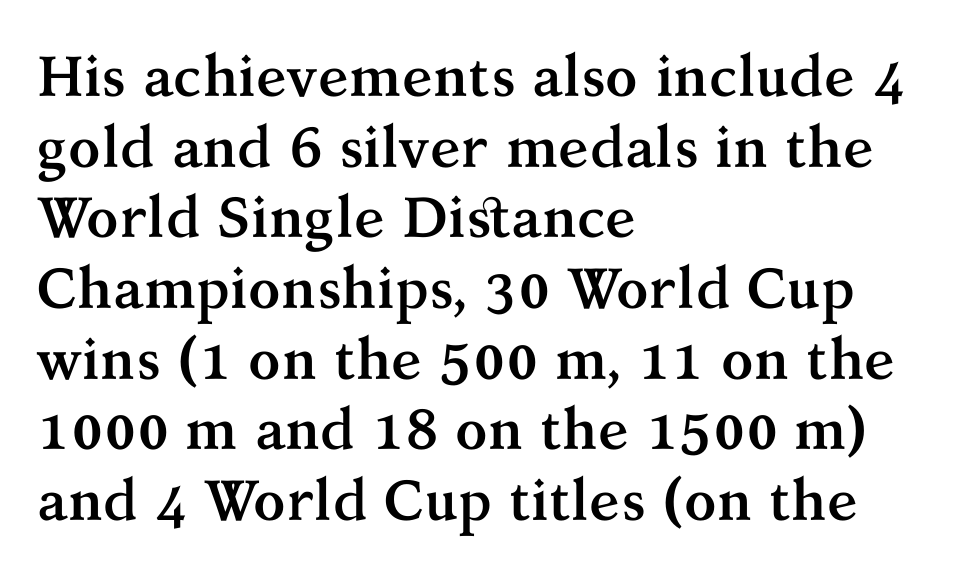
{"serif": "yes", "italic": "no", "bold": "yes", "weight": "semibold", "width": "normal", "stroke_contrast": "medium", "x_height": "medium", "monospaced": "no", "underline": "no", "align": "left", "line_spacing_ratio": 1.24, "letter_spacing": "normal", "letter_spacing_em": 0.0, "glyph_px": 57}
